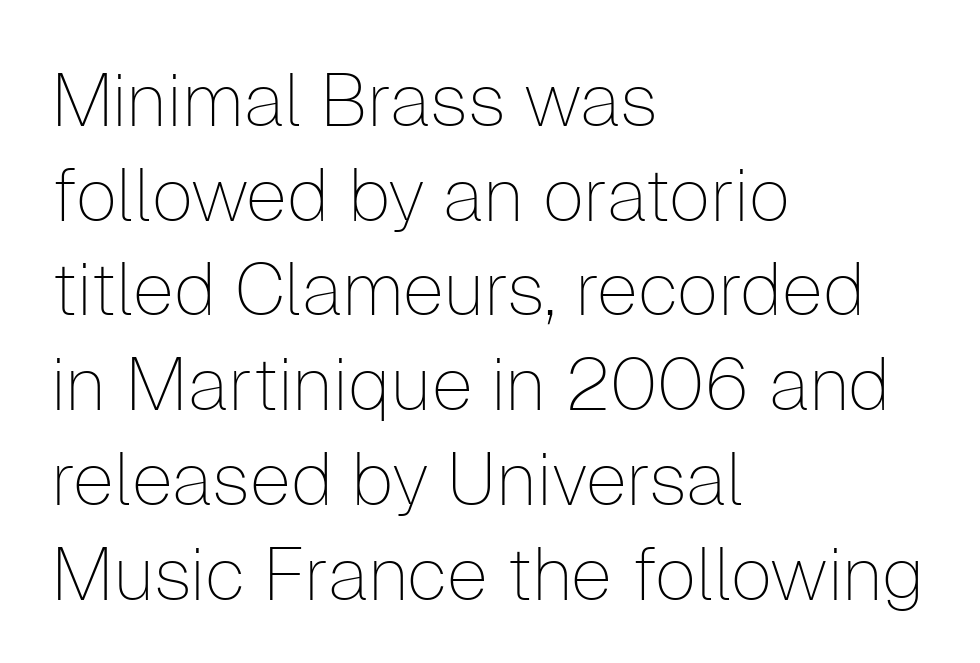
Q: Is the text bold? A: No.
Q: Is the text italic (slanted)? A: No, it is upright.
Q: Is the typeface a serif or a sans-serif typeface? A: Sans-serif.
Q: Is the text underlined? A: No.
Q: How is the paragraph aligned? A: Left-aligned.
Q: Is the spacing between letters normal or unusually wide? A: Normal.
Q: Is the spacing between lines tight, normal or loose? A: Normal.
Q: Width (condensed, normal, or wide)? A: Normal.
Q: Stroke contrast? A: Low.
Q: x-height? A: Medium.
Q: Monospaced? A: No.
